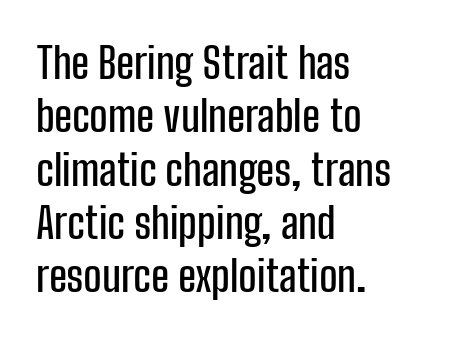
Q: Is the text italic (slanted)? A: No, it is upright.
Q: Is the typeface a serif or a sans-serif typeface? A: Sans-serif.
Q: Is the text underlined? A: No.
Q: How is the paragraph aligned? A: Left-aligned.
Q: Is the spacing between letters normal or unusually wide? A: Normal.
Q: Width (condensed, normal, or wide)? A: Condensed.
Q: Stroke contrast? A: Low.
Q: x-height? A: Medium.
Q: Monospaced? A: No.
